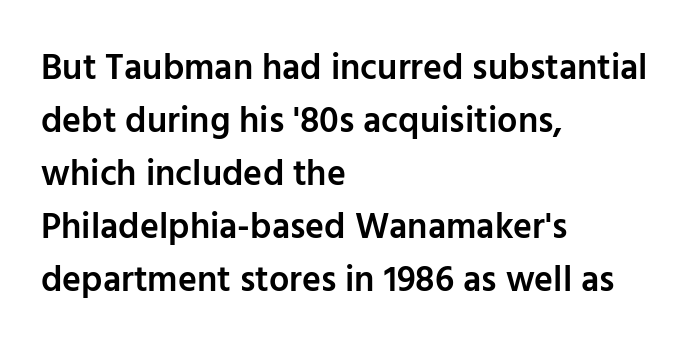
{"serif": "no", "italic": "no", "bold": "semi", "weight": "semibold", "width": "normal", "stroke_contrast": "low", "x_height": "medium", "monospaced": "no", "underline": "no", "align": "left", "line_spacing": "normal", "line_spacing_ratio": 1.47, "letter_spacing": "normal", "letter_spacing_em": 0.0, "glyph_px": 36}
